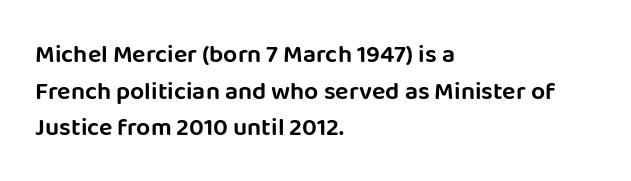
Q: Is the text italic (slanted)? A: No, it is upright.
Q: Is the text underlined? A: No.
Q: How is the paragraph aligned? A: Left-aligned.
Q: Is the spacing between letters normal or unusually wide? A: Normal.
Q: Is the spacing between lines tight, normal or loose? A: Normal.
